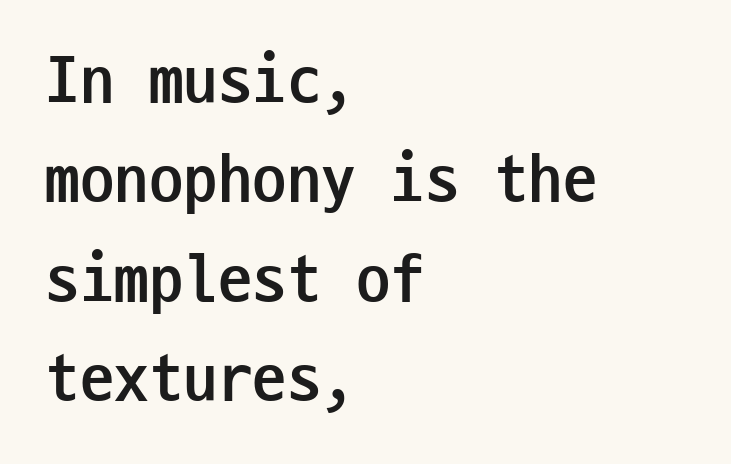
Q: Is the text bold? A: Yes.
Q: Is the text italic (slanted)? A: No, it is upright.
Q: Is the typeface a serif or a sans-serif typeface? A: Sans-serif.
Q: Is the text underlined? A: No.
Q: How is the paragraph aligned? A: Left-aligned.
Q: Is the spacing between letters normal or unusually wide? A: Normal.
Q: Is the spacing between lines tight, normal or loose? A: Normal.
Q: Width (condensed, normal, or wide)? A: Condensed.
Q: Stroke contrast? A: Low.
Q: x-height? A: Medium.
Q: Monospaced? A: Yes.
